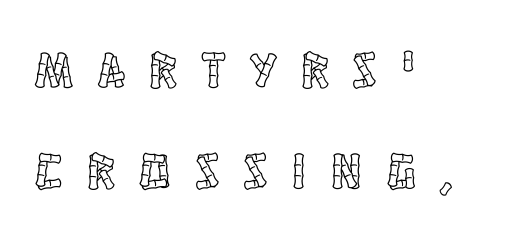
{"italic": "no", "width": "condensed", "x_height": "large", "monospaced": "no", "underline": "no", "align": "left", "line_spacing": "loose", "line_spacing_ratio": 1.98, "letter_spacing": "wide", "letter_spacing_em": 0.5, "glyph_px": 51}
